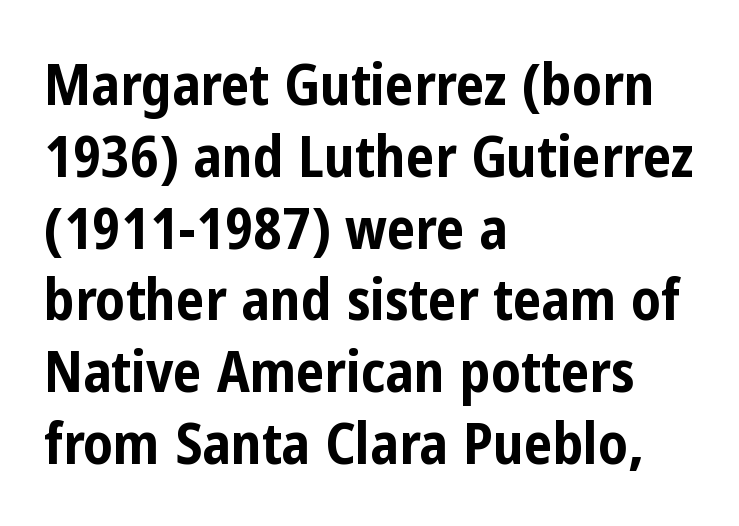
The line-height multiplier appears to be the usual default. Unlike a traditional serif, this face leaves its strokes unadorned. The passage is arranged the way most books set body copy — flush left. Each word holds together tightly as a unit, with standard inter-letter gaps.
